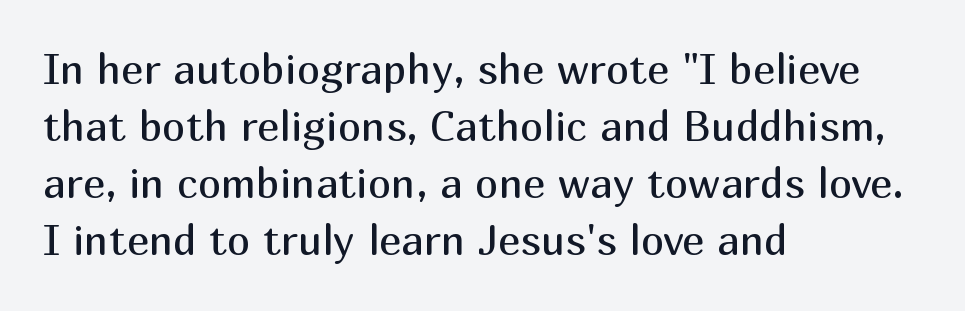
Q: Is the text bold? A: No.
Q: Is the text italic (slanted)? A: No, it is upright.
Q: Is the typeface a serif or a sans-serif typeface? A: Sans-serif.
Q: Is the text underlined? A: No.
Q: How is the paragraph aligned? A: Left-aligned.
Q: Is the spacing between letters normal or unusually wide? A: Normal.
Q: Is the spacing between lines tight, normal or loose? A: Normal.
Q: Width (condensed, normal, or wide)? A: Normal.
Q: Stroke contrast? A: Medium.
Q: x-height? A: Medium.
Q: Monospaced? A: No.
